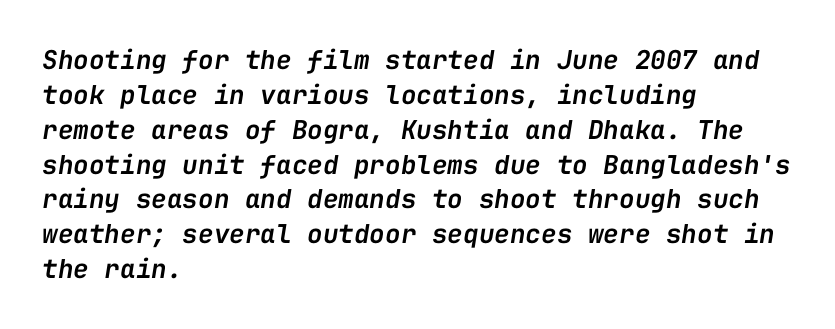
The lettering tilts uniformly, giving the passage an italic look. Each line starts at the same left margin while the right side varies. Words appear dense and cohesive because spacing is normal. Reading down the column, the eye jumps a familiar distance to each next line. Emphasis by weight is partial: semibold. Beneath every word, the page is bare.
